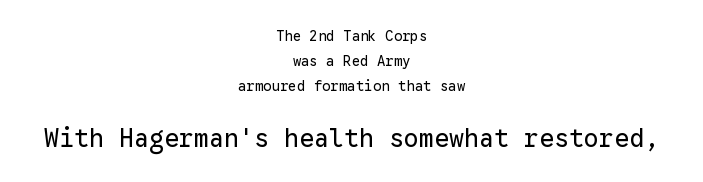
This sample uses plain, unmodified letter spacing. Typeset on center — no edge is straight. Character size in the trailing block exceeds that of the leading block. A quiet, ordinary-to-light weight characterises the typeface. Has an underline been added? It has not. The specimen reads as upright at a glance.
